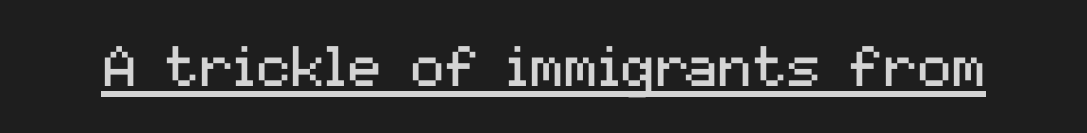
The image shows 57 px regular-weight sans-serif type, upright; set normal letter spacing, underlined; medium stroke contrast and a medium x-height.
